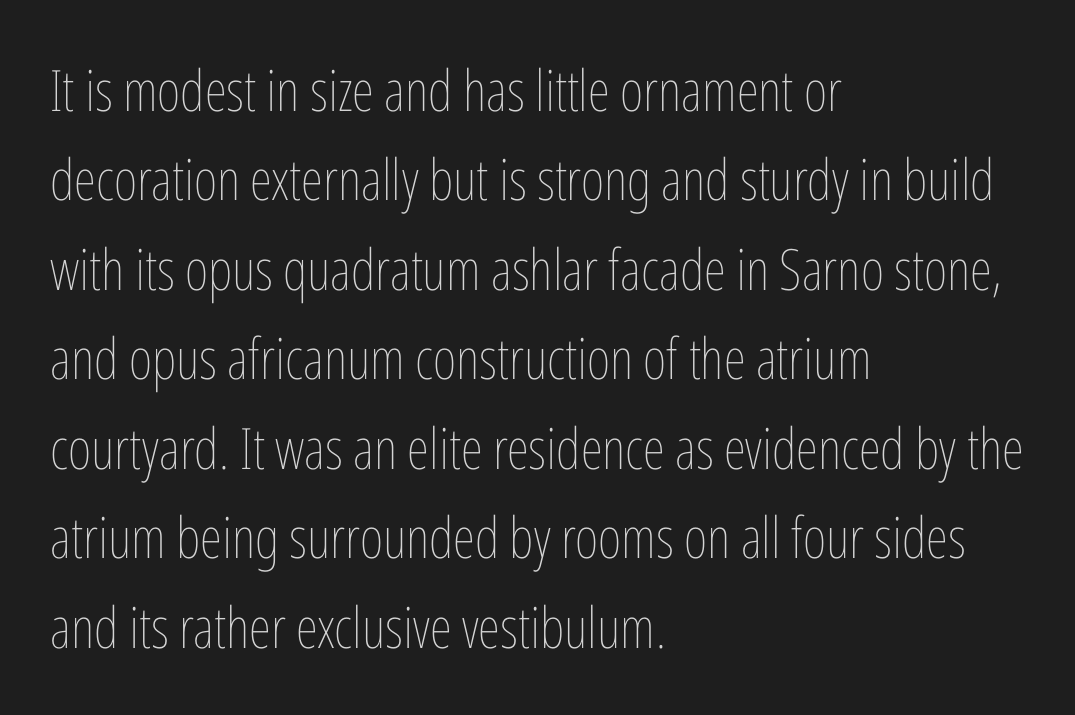
{"italic": "no", "bold": "no", "weight": "thin", "width": "condensed", "stroke_contrast": "low", "x_height": "medium", "monospaced": "no", "underline": "no", "align": "left", "line_spacing": "normal", "line_spacing_ratio": 1.57, "letter_spacing": "normal", "letter_spacing_em": 0.0, "glyph_px": 57}
